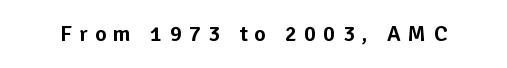
The image shows 22 px text type, upright; set unusually wide letter spacing (+0.33 em), not underlined.
